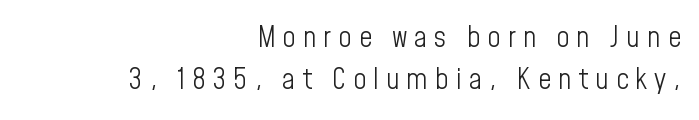
The typography opts for an upright posture over an oblique one. Is this a fixed-width face? No — the glyphs have proportional, varying widths. The letters carry no serifs — their stems end cleanly without finishing strokes. Descenders hang freely into open space.
